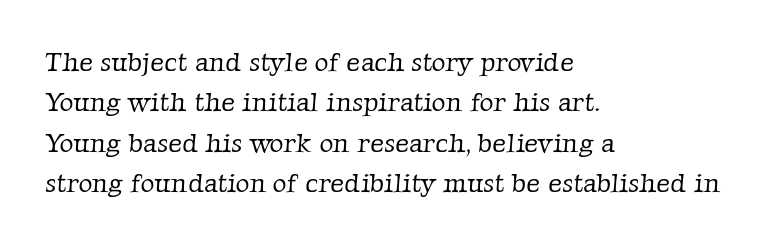
The image shows 27 px text type; set left-aligned, normal line spacing (1.5x), normal letter spacing, not underlined.
